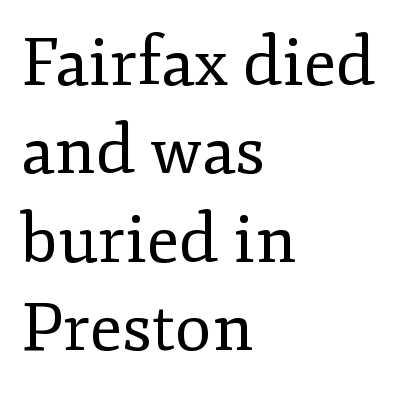
The image shows 67 px regular-weight serif type, upright; set left-aligned, normal line spacing (1.32x), normal letter spacing, not underlined; low stroke contrast and a small x-height.
